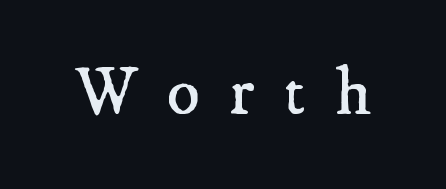
{"serif": "yes", "bold": "no", "weight": "regular", "width": "normal", "stroke_contrast": "low", "x_height": "small", "monospaced": "no", "underline": "no", "letter_spacing": "wide", "letter_spacing_em": 0.42, "glyph_px": 69}
